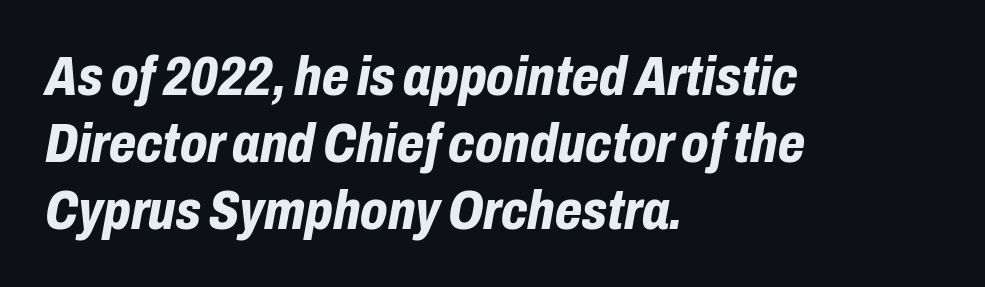
The image shows 56 px bold, condensed type, italic (leaning right); set left-aligned, line spacing 1.2x, normal letter spacing, not underlined; low stroke contrast and a medium x-height.
